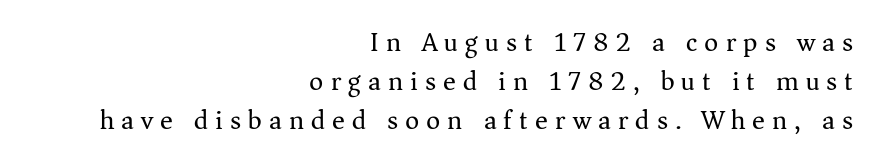
Q: Is the text bold? A: No.
Q: Is the text italic (slanted)? A: No, it is upright.
Q: Is the text underlined? A: No.
Q: How is the paragraph aligned? A: Right-aligned.
Q: Is the spacing between letters normal or unusually wide? A: Unusually wide.
Q: Is the spacing between lines tight, normal or loose? A: Normal.
